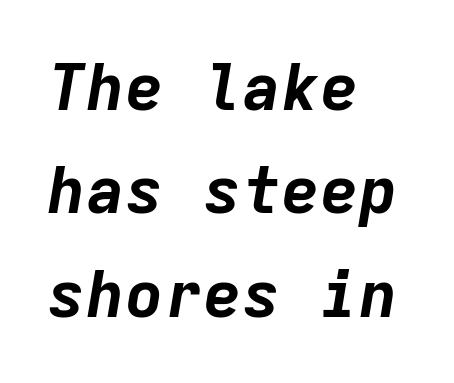
Q: Is the text bold? A: Yes.
Q: Is the text italic (slanted)? A: Yes, it leans right by about 9 degrees.
Q: Is the text underlined? A: No.
Q: How is the paragraph aligned? A: Left-aligned.
Q: Is the spacing between letters normal or unusually wide? A: Normal.
Q: Is the spacing between lines tight, normal or loose? A: Normal.
Q: Width (condensed, normal, or wide)? A: Normal.
Q: Stroke contrast? A: Low.
Q: x-height? A: Medium.
Q: Monospaced? A: Yes.
